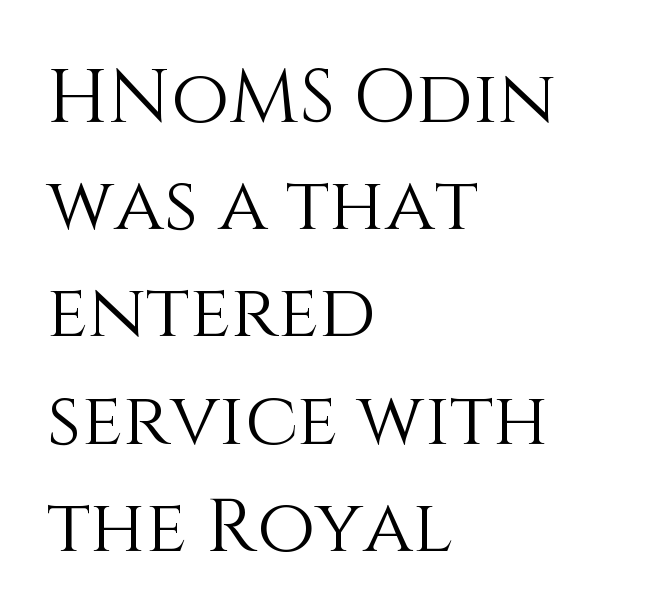
The image shows 75 px light type, upright; set left-aligned, normal line spacing (1.43x), normal letter spacing, not underlined; medium stroke contrast and a large x-height.
